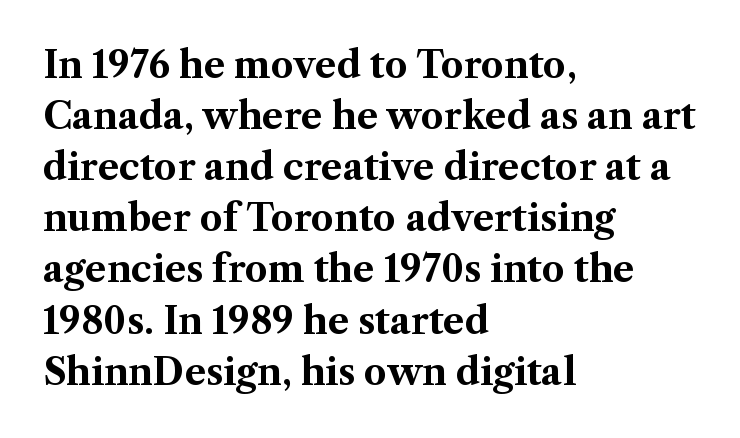
The image shows 36 px bold serif type, upright; set left-aligned, normal line spacing (1.42x), normal letter spacing, not underlined; medium stroke contrast and a medium x-height.
